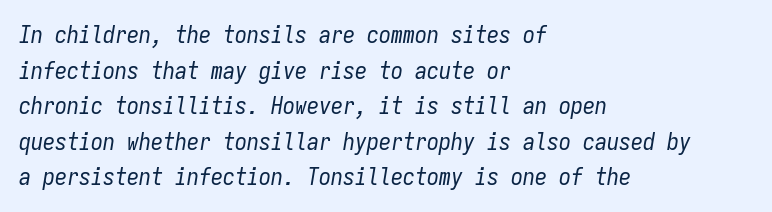
The image shows 24 px text type, italic (leaning right); set left-aligned, normal line spacing (1.48x), normal letter spacing, not underlined.
